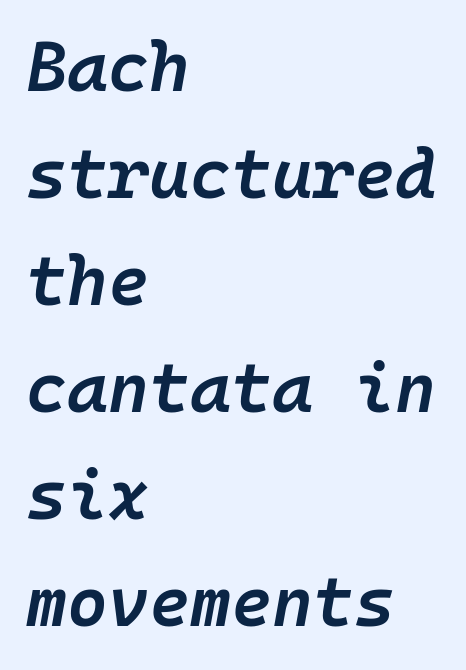
Q: Is the text bold? A: Semi-bold.
Q: Is the text italic (slanted)? A: Yes, it leans right by about 10 degrees.
Q: Is the text underlined? A: No.
Q: How is the paragraph aligned? A: Left-aligned.
Q: Is the spacing between letters normal or unusually wide? A: Normal.
Q: Is the spacing between lines tight, normal or loose? A: Normal.
Q: Width (condensed, normal, or wide)? A: Normal.
Q: Stroke contrast? A: Low.
Q: x-height? A: Medium.
Q: Monospaced? A: Yes.
